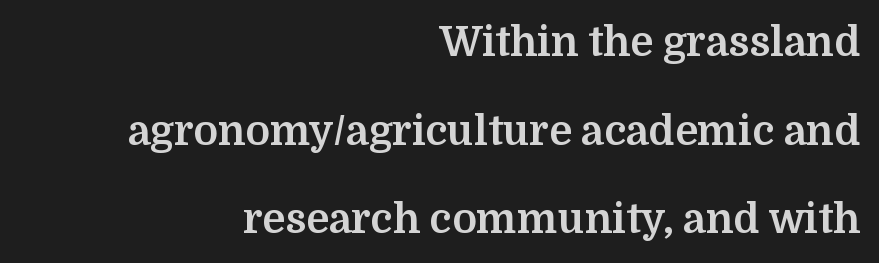
The image shows 41 px bold serif type, upright; set right-aligned, loose line spacing (2.16x), normal letter spacing, not underlined; medium stroke contrast and a medium x-height.
